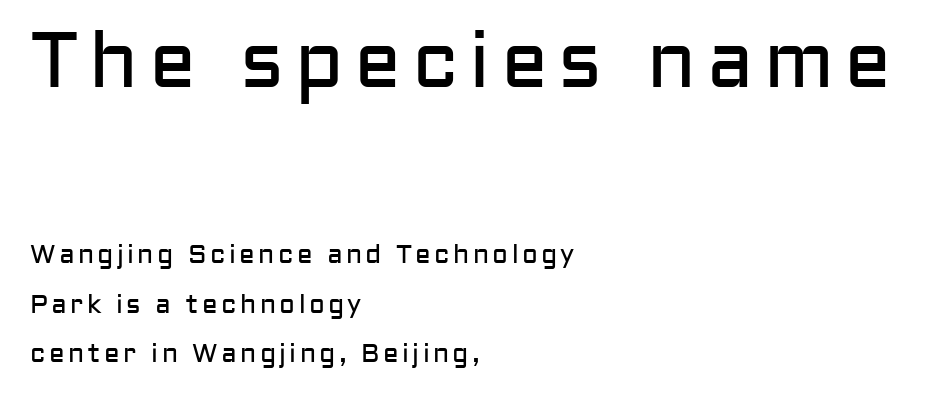
{"serif": "no", "italic": "no", "bold": "no", "weight": "regular", "width": "normal", "stroke_contrast": "low", "x_height": "medium", "monospaced": "no", "underline": "no", "align": "left", "line_spacing": "loose", "line_spacing_ratio": 1.91, "larger_block": "first", "size_ratio": 3.04, "glyph_px": 79}
